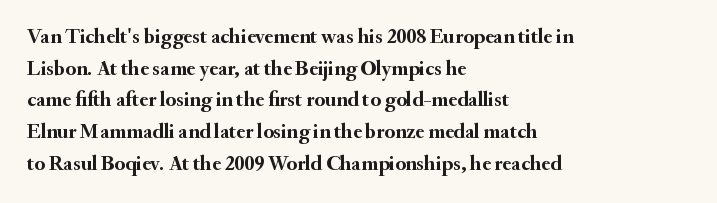
Q: Is the text bold? A: Yes.
Q: Is the text italic (slanted)? A: No, it is upright.
Q: Is the text underlined? A: No.
Q: How is the paragraph aligned? A: Left-aligned.
Q: Is the spacing between letters normal or unusually wide? A: Normal.
Q: Is the spacing between lines tight, normal or loose? A: Normal.
